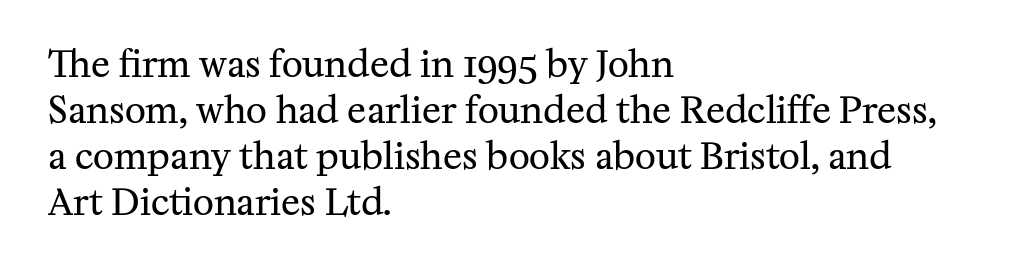
Q: Is the text bold? A: No.
Q: Is the text italic (slanted)? A: No, it is upright.
Q: Is the typeface a serif or a sans-serif typeface? A: Serif.
Q: Is the text underlined? A: No.
Q: How is the paragraph aligned? A: Left-aligned.
Q: Is the spacing between letters normal or unusually wide? A: Normal.
Q: Is the spacing between lines tight, normal or loose? A: Normal.
Q: Width (condensed, normal, or wide)? A: Normal.
Q: Stroke contrast? A: Medium.
Q: x-height? A: Medium.
Q: Monospaced? A: No.
